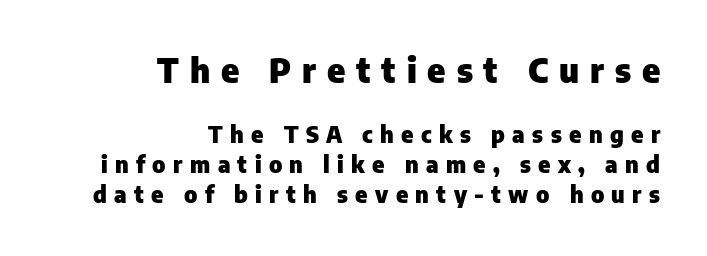
Q: Is the text bold? A: Yes.
Q: Is the text italic (slanted)? A: No, it is upright.
Q: Is the typeface a serif or a sans-serif typeface? A: Sans-serif.
Q: Is the text underlined? A: No.
Q: How is the paragraph aligned? A: Right-aligned.
Q: Is the spacing between letters normal or unusually wide? A: Unusually wide.
Q: Is the spacing between lines tight, normal or loose? A: Normal.
Q: Which block of text is set in a larger size, the first (top) or the second (bottom)? A: The first (top) one.
Q: Width (condensed, normal, or wide)? A: Normal.
Q: Stroke contrast? A: Low.
Q: x-height? A: Medium.
Q: Monospaced? A: No.
